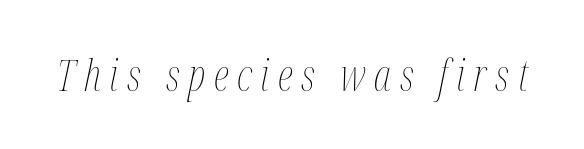
Q: Is the text bold? A: No.
Q: Is the text italic (slanted)? A: Yes, it leans right by about 12 degrees.
Q: Is the text underlined? A: No.
Q: Is the spacing between letters normal or unusually wide? A: Unusually wide.
Q: Width (condensed, normal, or wide)? A: Condensed.
Q: Stroke contrast? A: Medium.
Q: x-height? A: Medium.
Q: Monospaced? A: No.
